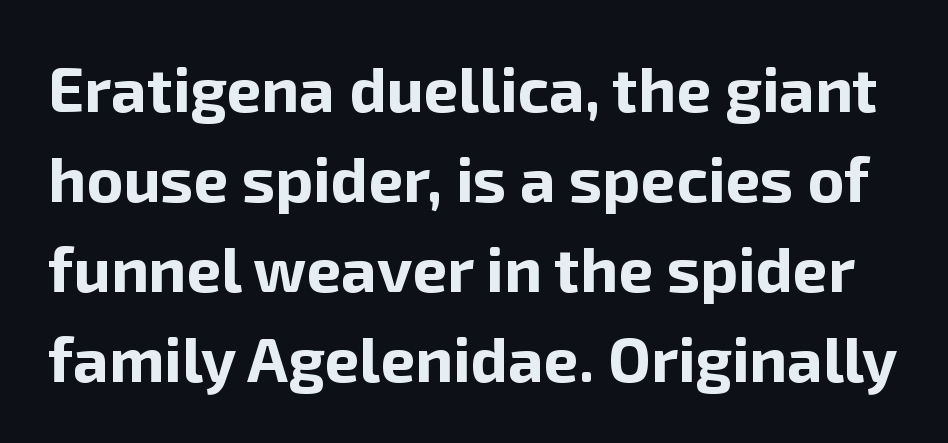
Q: Is the text bold? A: Yes.
Q: Is the text italic (slanted)? A: No, it is upright.
Q: Is the typeface a serif or a sans-serif typeface? A: Sans-serif.
Q: Is the text underlined? A: No.
Q: Is the spacing between letters normal or unusually wide? A: Normal.
Q: Is the spacing between lines tight, normal or loose? A: Normal.
Q: Width (condensed, normal, or wide)? A: Normal.
Q: Stroke contrast? A: Low.
Q: x-height? A: Medium.
Q: Monospaced? A: No.
